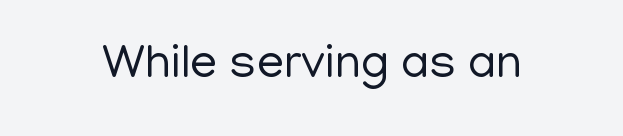
The image shows 48 px regular-weight sans-serif type, upright; set normal letter spacing, not underlined; low stroke contrast and a medium x-height.
